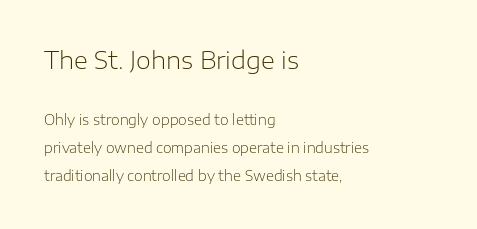
Q: Is the text bold? A: No.
Q: Is the text italic (slanted)? A: No, it is upright.
Q: Is the text underlined? A: No.
Q: How is the paragraph aligned? A: Left-aligned.
Q: Is the spacing between letters normal or unusually wide? A: Normal.
Q: Is the spacing between lines tight, normal or loose? A: Loose.
Q: Which block of text is set in a larger size, the first (top) or the second (bottom)? A: The first (top) one.
